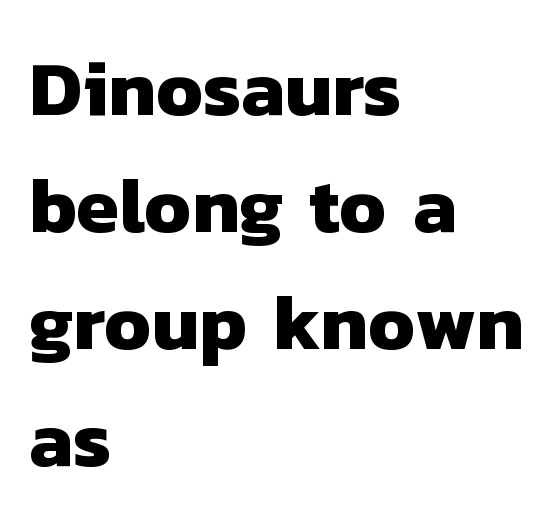
{"serif": "no", "bold": "yes", "weight": "heavy", "width": "normal", "stroke_contrast": "low", "x_height": "medium", "monospaced": "no", "underline": "no", "align": "left", "line_spacing": "normal", "line_spacing_ratio": 1.5, "letter_spacing": "normal", "letter_spacing_em": 0.0, "glyph_px": 78}
